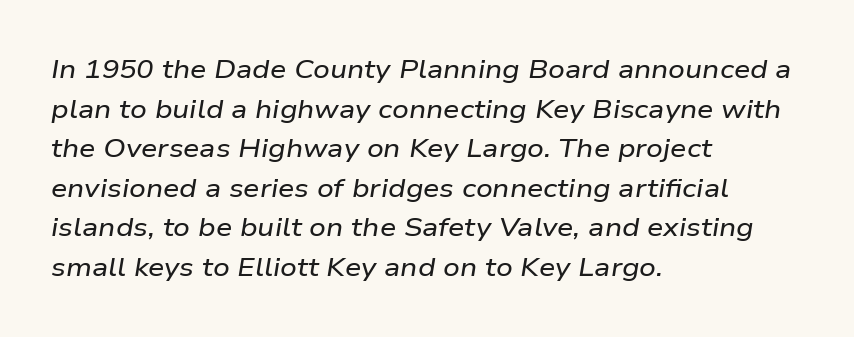
The image shows 26 px text type, italic (leaning right); set left-aligned, normal line spacing (1.52x), normal letter spacing, not underlined.
